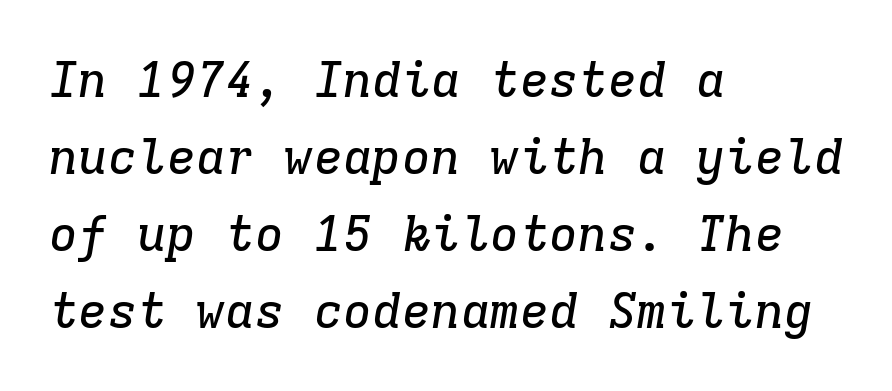
These lines are rendered in a fixed-pitch font. The vertical gap from one line to the next is medium. The passage is arranged the way most books set body copy — flush left. The strip under each line holds only bare page.
